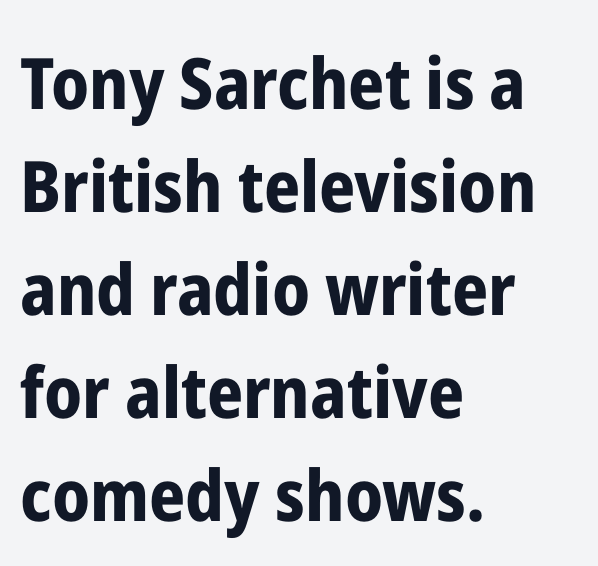
The image shows 71 px bold, condensed sans-serif type, upright; set left-aligned, normal line spacing (1.45x), normal letter spacing, not underlined; low stroke contrast and a medium x-height.
